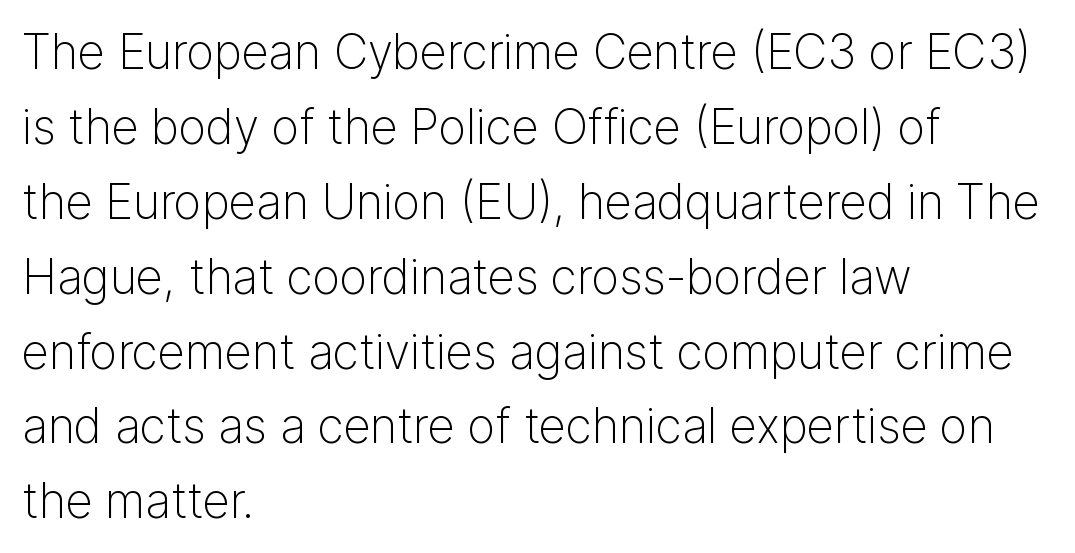
{"serif": "no", "italic": "no", "bold": "no", "weight": "light", "width": "normal", "stroke_contrast": "low", "x_height": "medium", "monospaced": "no", "underline": "no", "align": "left", "line_spacing": "normal", "line_spacing_ratio": 1.56, "letter_spacing": "normal", "letter_spacing_em": 0.0, "glyph_px": 48}
